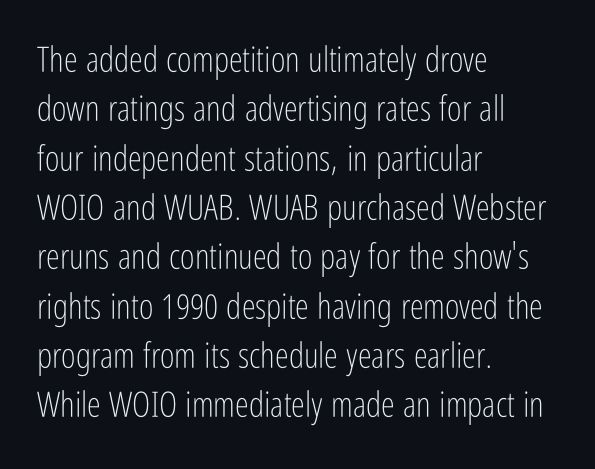
The compositor pushed each line to the left boundary. These lines are composed in type without serifs. Counters stay open thanks to moderate or lighter strokes. Looks like regular typesetting: each glyph gets only the width it needs.
